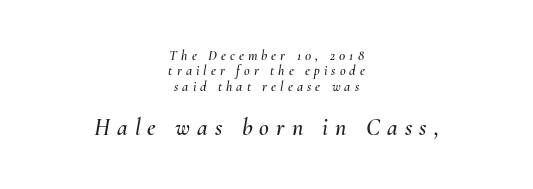
The tracking reads as deliberately expanded to a designer's eye. The text block is weighted toward neither margin, spreading evenly from the middle. Interline gaps are noticeably narrow in this sample. When letters slant like this, we call the style italic. The emphasis by scale lands on block number two, below. Has an underline been added? It has not.
